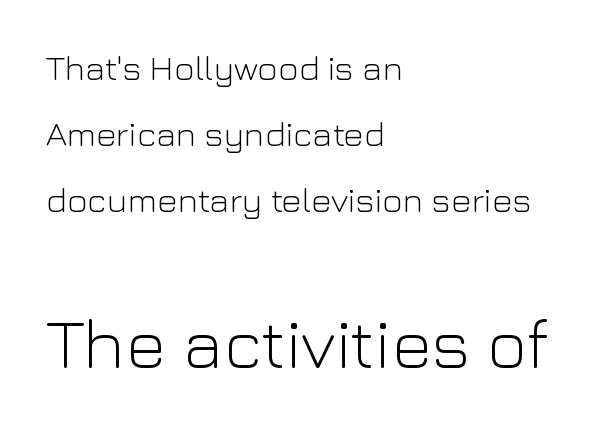
{"serif": "no", "italic": "no", "bold": "no", "weight": "light", "width": "normal", "stroke_contrast": "low", "x_height": "medium", "monospaced": "no", "underline": "no", "align": "left", "line_spacing_ratio": 1.89, "letter_spacing": "normal", "letter_spacing_em": 0.0, "larger_block": "second", "size_ratio": 2.0, "glyph_px": 70}
